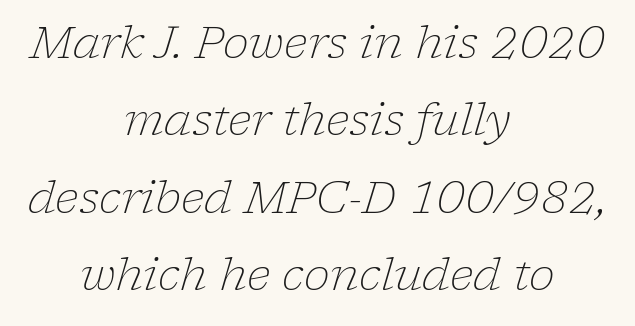
The image shows 44 px light serif type, italic (leaning right); set centered, line spacing 1.76x, normal letter spacing, not underlined; low stroke contrast and a medium x-height.
